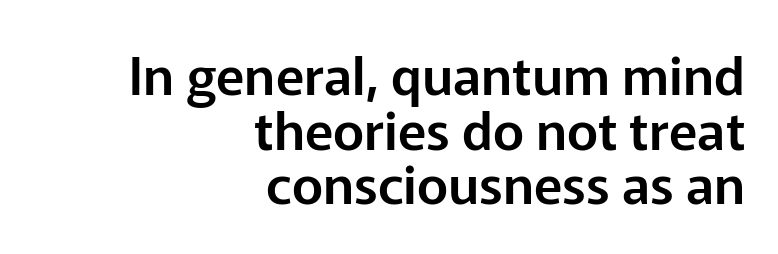
Q: Is the text italic (slanted)? A: No, it is upright.
Q: Is the typeface a serif or a sans-serif typeface? A: Sans-serif.
Q: Is the text underlined? A: No.
Q: How is the paragraph aligned? A: Right-aligned.
Q: Is the spacing between letters normal or unusually wide? A: Normal.
Q: Is the spacing between lines tight, normal or loose? A: Tight.
Q: Width (condensed, normal, or wide)? A: Normal.
Q: Stroke contrast? A: Low.
Q: x-height? A: Medium.
Q: Monospaced? A: No.
